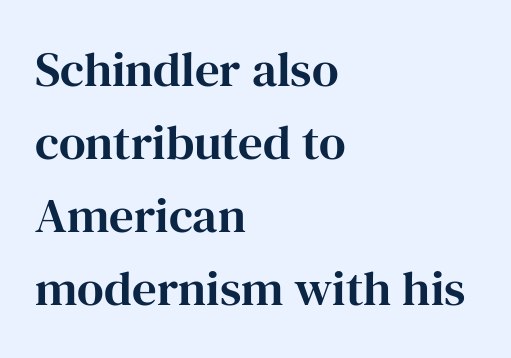
The image shows 49 px serif type, upright; set left-aligned, normal line spacing (1.49x), normal letter spacing, not underlined; high stroke contrast and a medium x-height.
